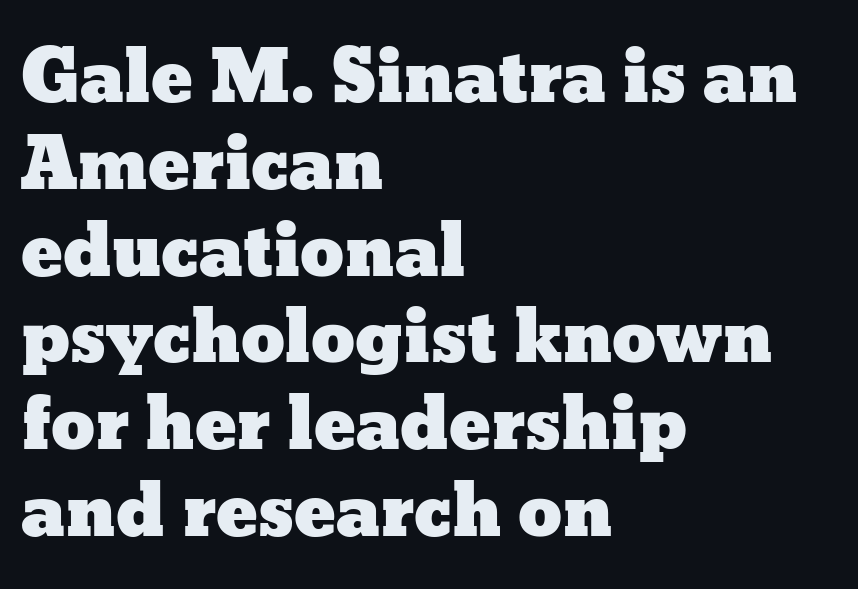
{"italic": "no", "width": "wide", "stroke_contrast": "low", "x_height": "medium", "monospaced": "no", "underline": "no", "align": "left", "line_spacing_ratio": 1.24, "letter_spacing": "normal", "letter_spacing_em": 0.0, "glyph_px": 70}
